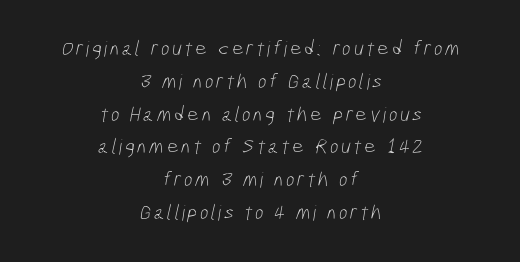
Q: Is the text bold? A: No.
Q: Is the text underlined? A: No.
Q: How is the paragraph aligned? A: Centered.
Q: Is the spacing between lines tight, normal or loose? A: Normal.
